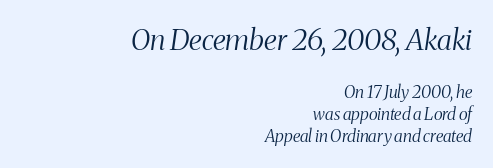
The image shows 29 px light, condensed serif type, italic (leaning right); set right-aligned, normal line spacing (1.28x), normal letter spacing, not underlined; the first (top) block is 1.71x larger; medium stroke contrast and a medium x-height.
